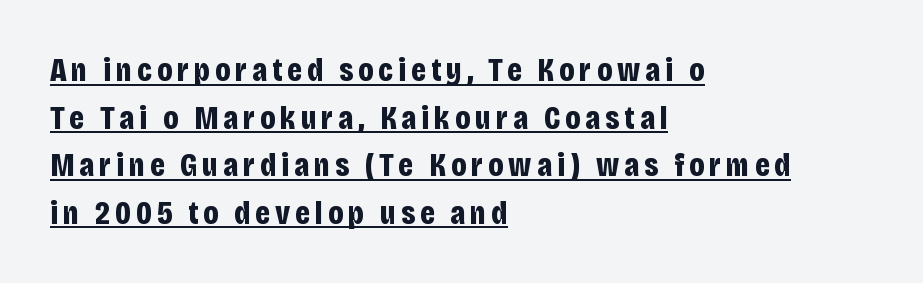
These words are printed bold, with thick strokes throughout. Posture: vertical. These lines sit exactly where default settings would place them. The passage shown is typed in a proportional face where columns would drift.
